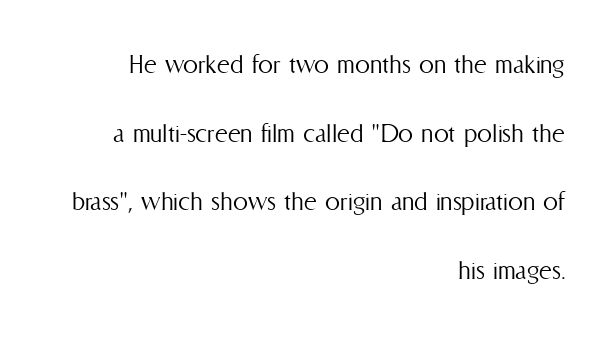
The image shows 30 px light, condensed type, upright; set right-aligned, loose line spacing (2.29x), normal letter spacing, not underlined; medium stroke contrast and a medium x-height.
